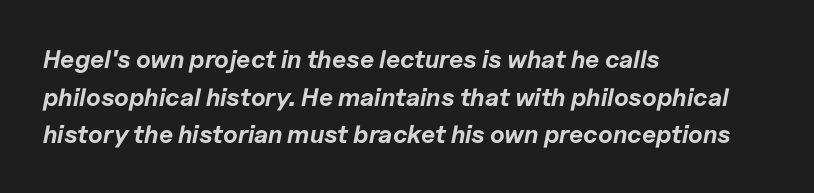
The image shows 25 px bold type, italic (leaning right); set left-aligned, normal line spacing (1.51x), normal letter spacing, not underlined.
